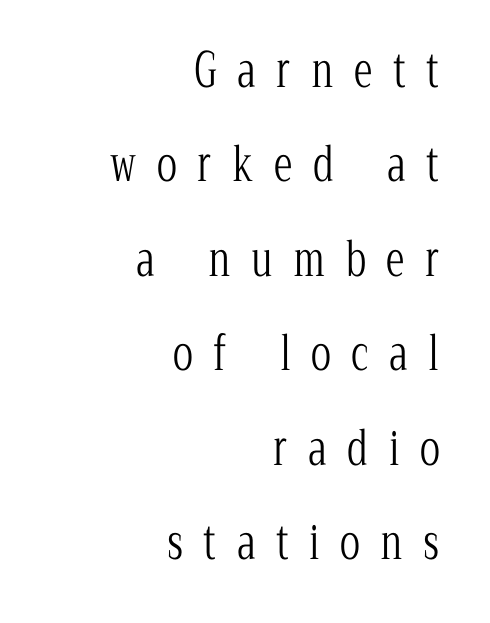
Is there any slant? The stems are plumb. Is the block centered? No — it sits flush against the right margin. Is the stroke heavy? The answer is a plain regular-or-lighter. The designer dialed line spacing up above the default. Do the characters align in a grid? No, the font is proportional.
